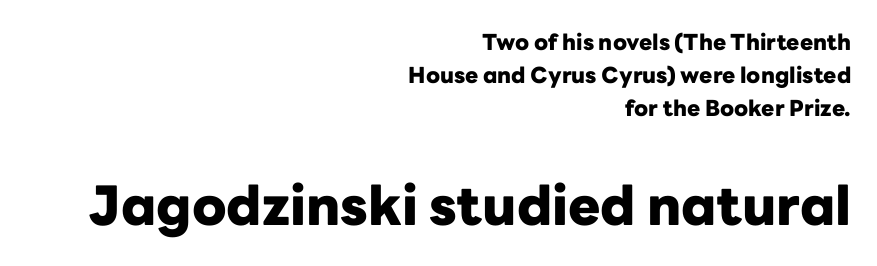
Q: Is the text bold? A: Yes.
Q: Is the text italic (slanted)? A: No, it is upright.
Q: Is the typeface a serif or a sans-serif typeface? A: Sans-serif.
Q: Is the text underlined? A: No.
Q: How is the paragraph aligned? A: Right-aligned.
Q: Is the spacing between letters normal or unusually wide? A: Normal.
Q: Is the spacing between lines tight, normal or loose? A: Normal.
Q: Which block of text is set in a larger size, the first (top) or the second (bottom)? A: The second (bottom) one.
Q: Width (condensed, normal, or wide)? A: Normal.
Q: Stroke contrast? A: Low.
Q: x-height? A: Medium.
Q: Monospaced? A: No.
